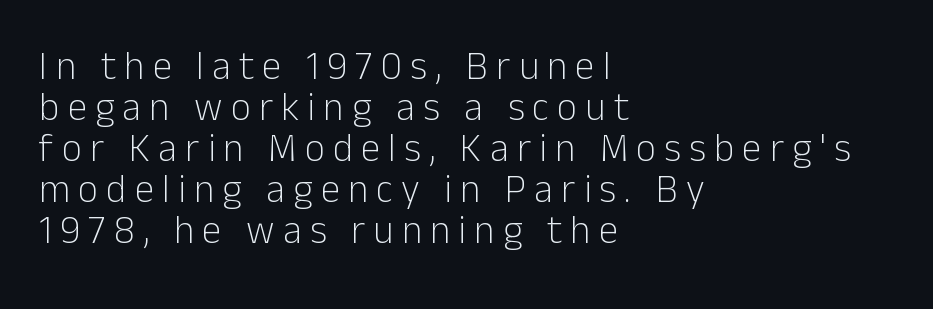
Look at the tracking — it's clearly loosened, letters drifting apart. The font's upright variant was chosen for this text. Grotesque or geometric, the face here clearly has no serifs. Character widths vary here, with narrow letters taking less room than wide ones. The passage shown is not bold in any degree. The paragraph has a hard left edge and a soft right edge.
